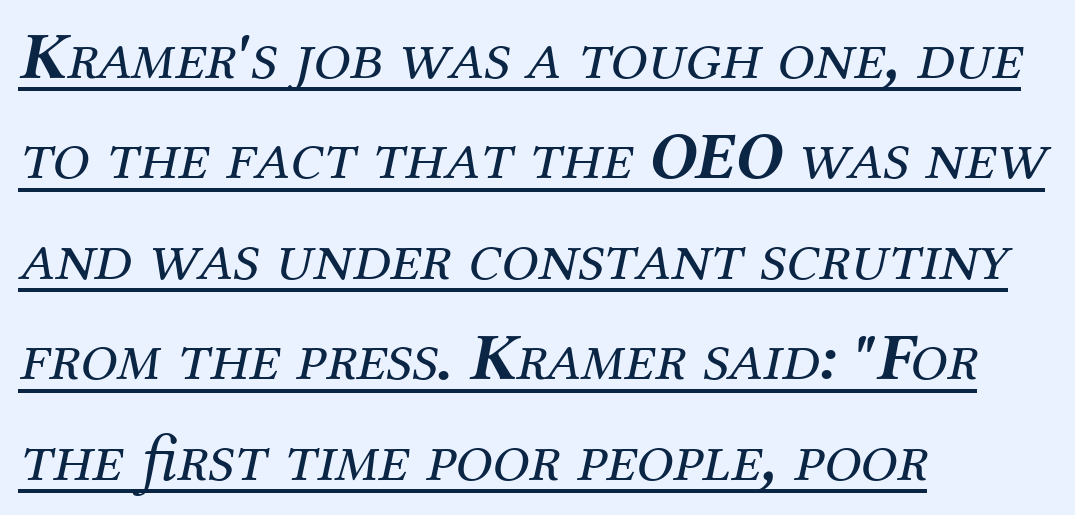
Q: Is the text bold? A: No.
Q: Is the text italic (slanted)? A: Yes, it leans right by about 12 degrees.
Q: Is the typeface a serif or a sans-serif typeface? A: Serif.
Q: Is the text underlined? A: Yes.
Q: How is the paragraph aligned? A: Left-aligned.
Q: Is the spacing between letters normal or unusually wide? A: Normal.
Q: Is the spacing between lines tight, normal or loose? A: Normal.
Q: Width (condensed, normal, or wide)? A: Normal.
Q: Stroke contrast? A: Medium.
Q: x-height? A: Medium.
Q: Monospaced? A: No.
